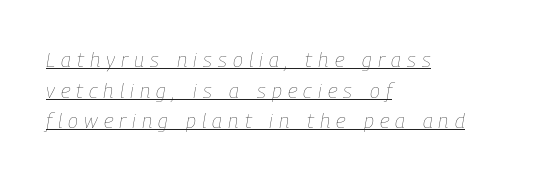
Looks like someone drew a line under every word here. The rendering uses a moderate line-height, typical for paragraphs. Each stroke keeps to a modest, everyday thickness or less. Observe the lean: these are italic letterforms. Left-aligned paragraph, ragged on the right.
